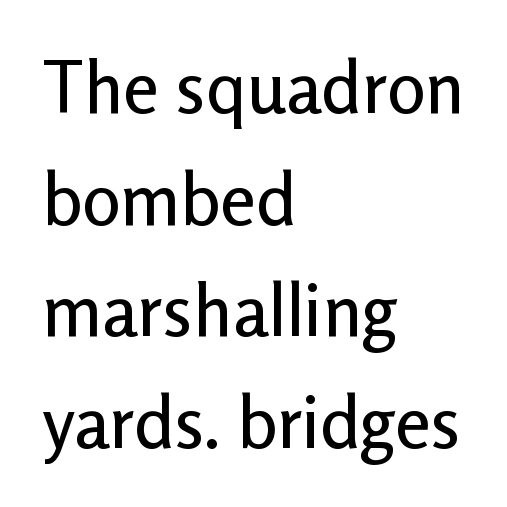
Note the varied advance widths — an 'i' is clearly narrower than an 'm'. You can tell it's not italic because the verticals are truly vertical. Rule under the text: the space is simply empty. All the whitespace from short lines collects on the right. Classification — sans serif. One glance says typical: line gaps are just what's usual.
